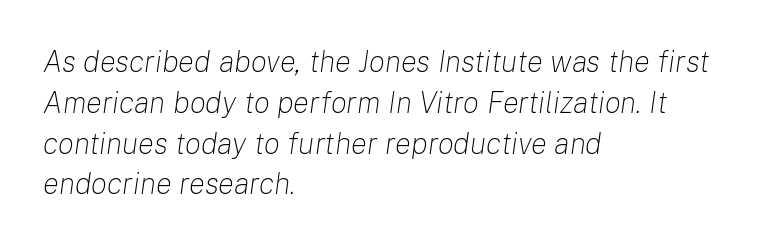
The image shows 30 px light type, italic (leaning right); set left-aligned, normal line spacing (1.36x), normal letter spacing, not underlined; low stroke contrast and a medium x-height.
